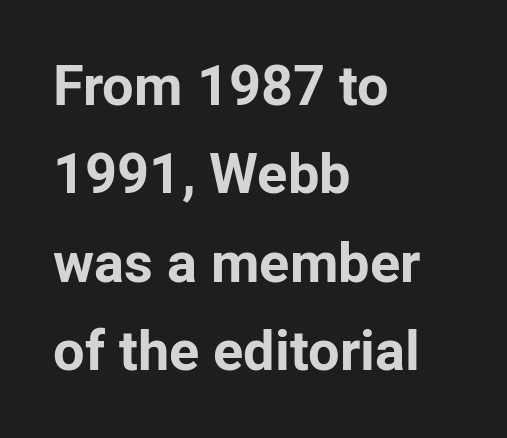
Q: Is the text bold? A: Yes.
Q: Is the text italic (slanted)? A: No, it is upright.
Q: Is the typeface a serif or a sans-serif typeface? A: Sans-serif.
Q: Is the text underlined? A: No.
Q: How is the paragraph aligned? A: Left-aligned.
Q: Is the spacing between letters normal or unusually wide? A: Normal.
Q: Is the spacing between lines tight, normal or loose? A: Normal.
Q: Width (condensed, normal, or wide)? A: Normal.
Q: Stroke contrast? A: Low.
Q: x-height? A: Medium.
Q: Monospaced? A: No.
